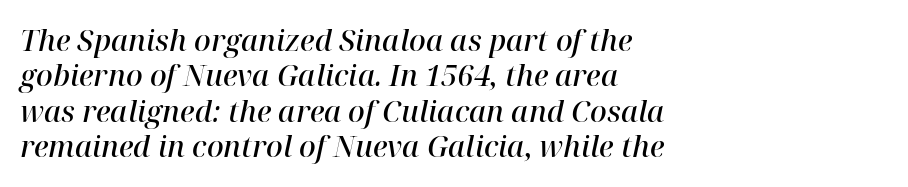
The image shows 29 px semibold serif type, italic (leaning right); set left-aligned, line spacing 1.22x, normal letter spacing, not underlined; high stroke contrast and a medium x-height.
